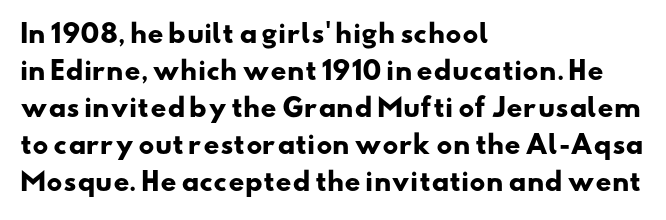
The image shows 25 px bold type; set left-aligned, normal line spacing (1.48x), normal letter spacing, not underlined.
